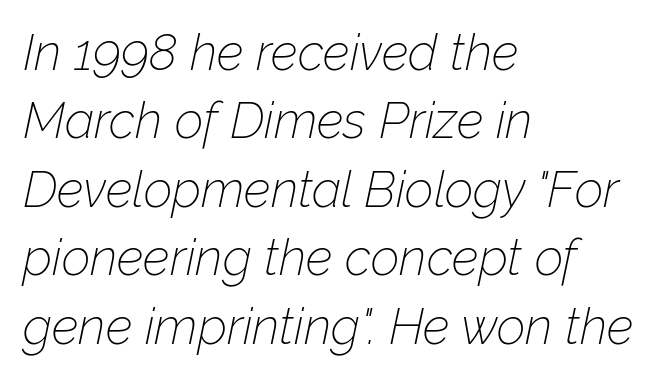
Q: Is the text bold? A: No.
Q: Is the text italic (slanted)? A: Yes, it leans right by about 12 degrees.
Q: Is the text underlined? A: No.
Q: How is the paragraph aligned? A: Left-aligned.
Q: Is the spacing between letters normal or unusually wide? A: Normal.
Q: Is the spacing between lines tight, normal or loose? A: Normal.
Q: Width (condensed, normal, or wide)? A: Normal.
Q: Stroke contrast? A: Low.
Q: x-height? A: Medium.
Q: Monospaced? A: No.
